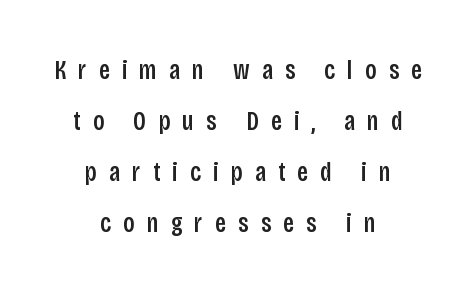
Q: Is the text italic (slanted)? A: No, it is upright.
Q: Is the text underlined? A: No.
Q: How is the paragraph aligned? A: Centered.
Q: Is the spacing between letters normal or unusually wide? A: Unusually wide.
